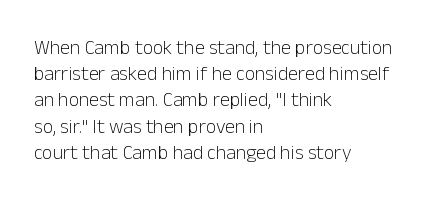
{"italic": "no", "bold": "no", "underline": "no", "align": "left", "line_spacing": "normal", "line_spacing_ratio": 1.31, "letter_spacing": "normal", "letter_spacing_em": 0.0, "glyph_px": 20}
